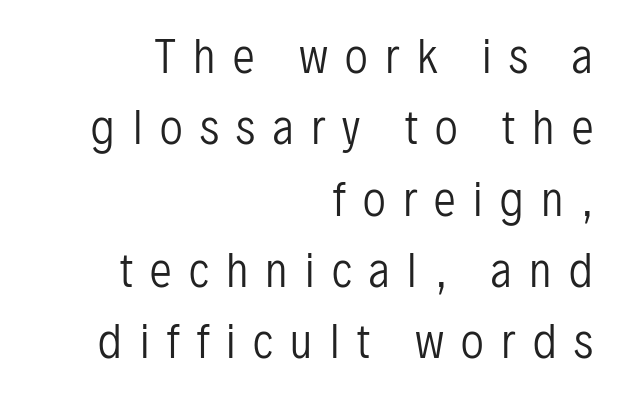
Q: Is the text bold? A: No.
Q: Is the text italic (slanted)? A: No, it is upright.
Q: Is the typeface a serif or a sans-serif typeface? A: Sans-serif.
Q: Is the text underlined? A: No.
Q: How is the paragraph aligned? A: Right-aligned.
Q: Is the spacing between letters normal or unusually wide? A: Unusually wide.
Q: Is the spacing between lines tight, normal or loose? A: Normal.
Q: Width (condensed, normal, or wide)? A: Condensed.
Q: Stroke contrast? A: Low.
Q: x-height? A: Medium.
Q: Monospaced? A: No.
